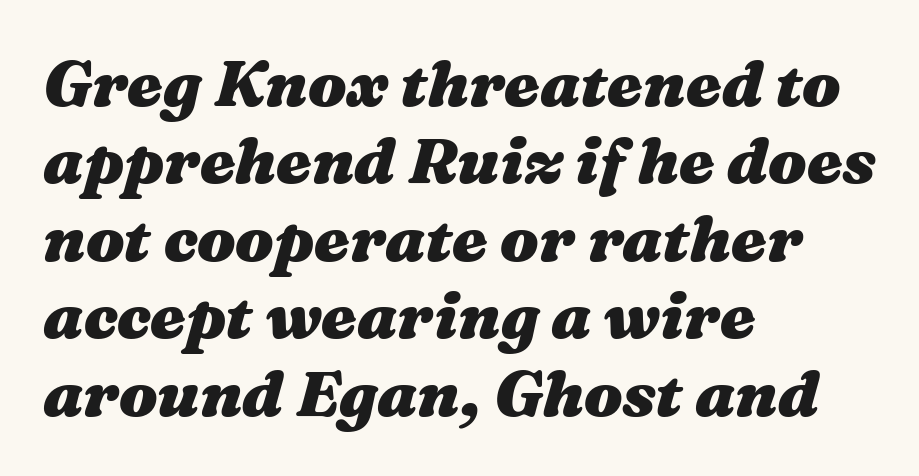
Q: Is the text bold? A: Yes.
Q: Is the text italic (slanted)? A: Yes, it leans right by about 16 degrees.
Q: Is the text underlined? A: No.
Q: How is the paragraph aligned? A: Left-aligned.
Q: Is the spacing between letters normal or unusually wide? A: Normal.
Q: Width (condensed, normal, or wide)? A: Wide.
Q: Stroke contrast? A: Medium.
Q: x-height? A: Medium.
Q: Monospaced? A: No.
